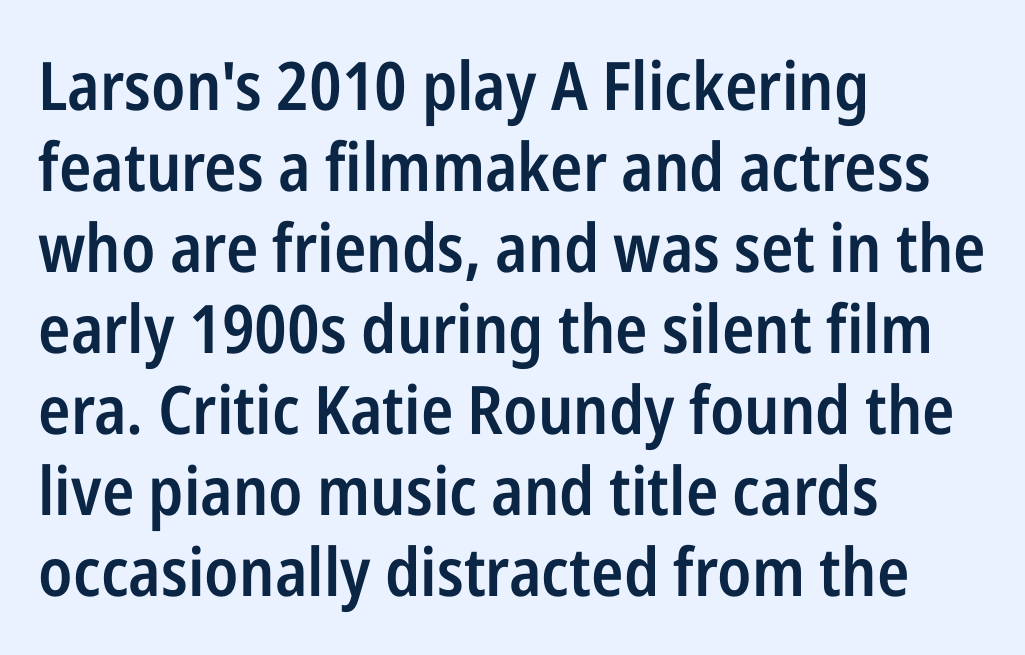
The image shows 67 px semibold, condensed sans-serif type, upright; set left-aligned, line spacing 1.21x, normal letter spacing, not underlined; low stroke contrast and a medium x-height.
